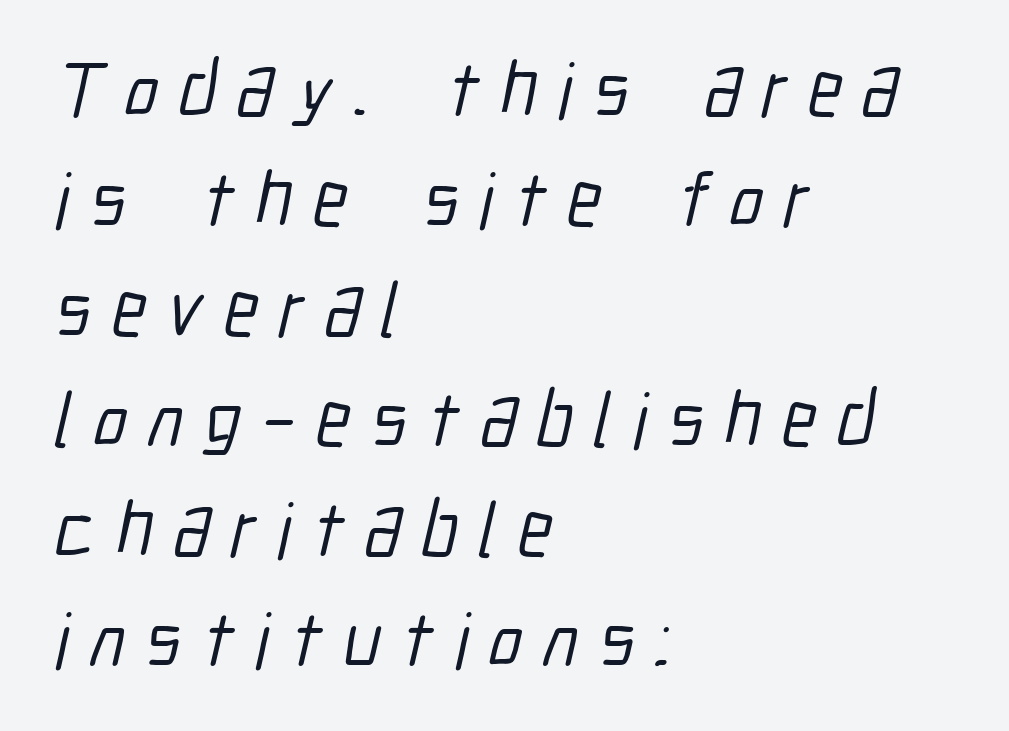
Q: Is the typeface a serif or a sans-serif typeface? A: Sans-serif.
Q: Is the text underlined? A: No.
Q: How is the paragraph aligned? A: Left-aligned.
Q: Is the spacing between letters normal or unusually wide? A: Unusually wide.
Q: Is the spacing between lines tight, normal or loose? A: Normal.
Q: Width (condensed, normal, or wide)? A: Condensed.
Q: Stroke contrast? A: Low.
Q: x-height? A: Medium.
Q: Monospaced? A: No.
